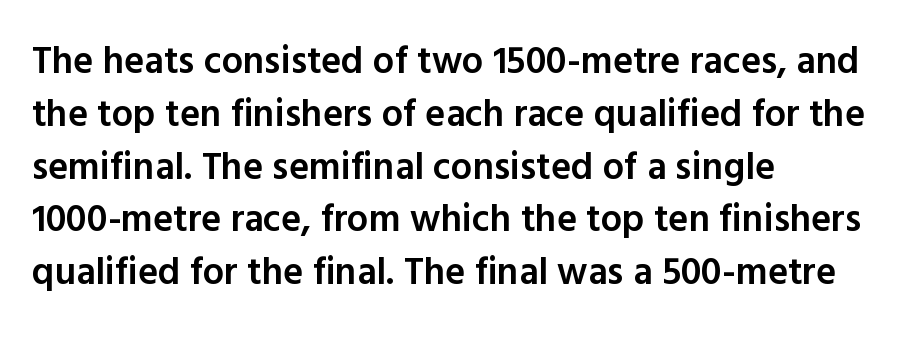
Q: Is the text bold? A: Semi-bold.
Q: Is the text italic (slanted)? A: No, it is upright.
Q: Is the typeface a serif or a sans-serif typeface? A: Sans-serif.
Q: Is the text underlined? A: No.
Q: How is the paragraph aligned? A: Left-aligned.
Q: Is the spacing between letters normal or unusually wide? A: Normal.
Q: Is the spacing between lines tight, normal or loose? A: Normal.
Q: Width (condensed, normal, or wide)? A: Normal.
Q: x-height? A: Medium.
Q: Monospaced? A: No.
